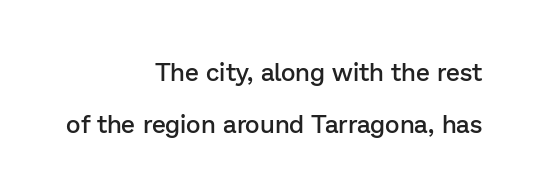
Q: Is the text bold? A: Semi-bold.
Q: Is the text italic (slanted)? A: No, it is upright.
Q: Is the text underlined? A: No.
Q: How is the paragraph aligned? A: Right-aligned.
Q: Is the spacing between letters normal or unusually wide? A: Normal.
Q: Is the spacing between lines tight, normal or loose? A: Loose.
